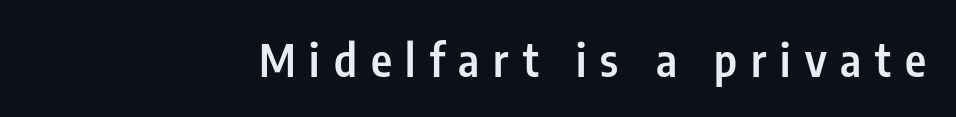
Tracking value appears strongly positive — letters spread wide. Alignment: flush right. No italicization has been applied; the sample stays upright. Nope, no serifs anywhere on these letters.
